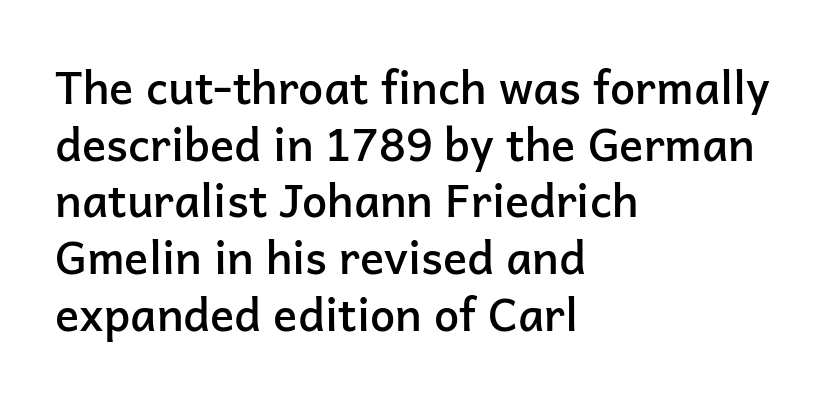
Q: Is the text bold? A: Semi-bold.
Q: Is the text italic (slanted)? A: No, it is upright.
Q: Is the typeface a serif or a sans-serif typeface? A: Sans-serif.
Q: Is the text underlined? A: No.
Q: How is the paragraph aligned? A: Left-aligned.
Q: Is the spacing between letters normal or unusually wide? A: Normal.
Q: Is the spacing between lines tight, normal or loose? A: Normal.
Q: Width (condensed, normal, or wide)? A: Normal.
Q: Stroke contrast? A: Low.
Q: x-height? A: Medium.
Q: Monospaced? A: No.
